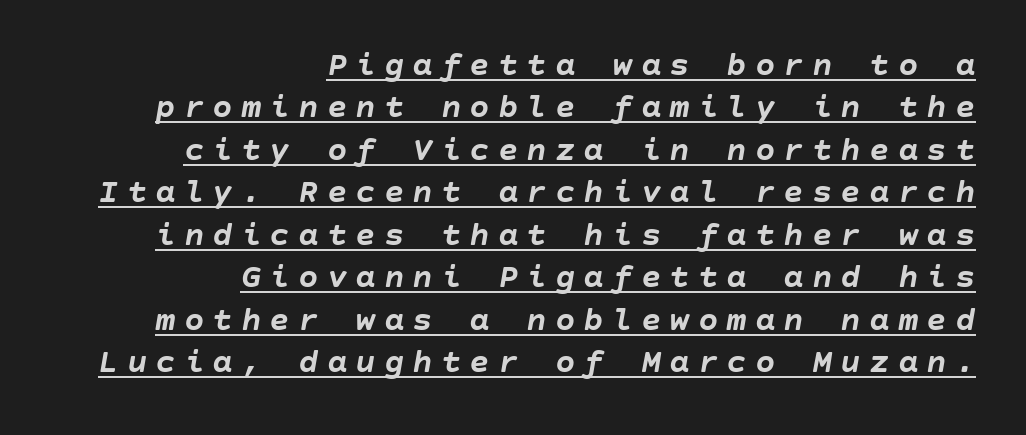
Q: Is the text bold? A: Yes.
Q: Is the text italic (slanted)? A: Yes, it leans right by about 10 degrees.
Q: Is the text underlined? A: Yes.
Q: How is the paragraph aligned? A: Right-aligned.
Q: Is the spacing between letters normal or unusually wide? A: Unusually wide.
Q: Is the spacing between lines tight, normal or loose? A: Normal.
Q: Width (condensed, normal, or wide)? A: Normal.
Q: Stroke contrast? A: Low.
Q: x-height? A: Large.
